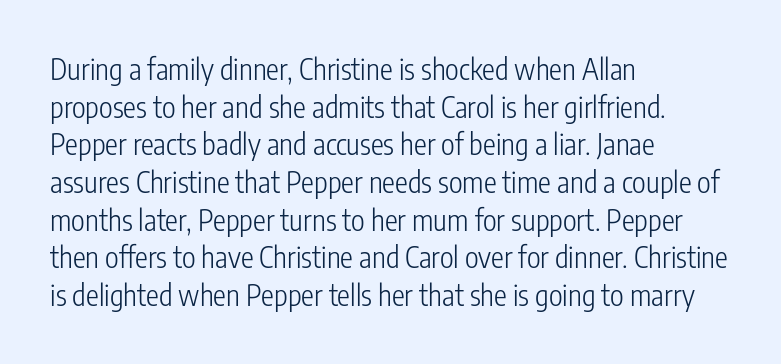
Descender tails drop into unmarked territory. This sample has the flowing, uneven cadence of proportional lettering. Upright lettering throughout. What's the leading like? Ordinary, nothing unusual. Standard letterfit; no display-style spreading of the glyphs. To sum up the face: it is a sans, with no serifs.
